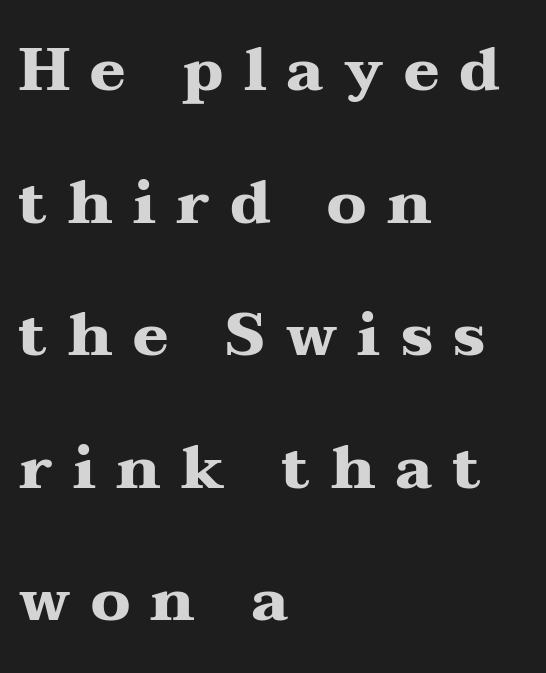
The image shows 60 px heavy, wide serif type, upright; set left-aligned, loose line spacing (2.21x), unusually wide letter spacing (+0.34 em), not underlined; medium stroke contrast and a medium x-height.
